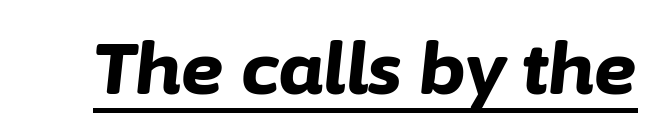
Beneath each row of characters lies a ruled line. The whole block is typeset with a tilt. Strokes here are thick enough to call this a true bold. Varying glyph widths throughout — classic text-font behaviour. Characters follow at the spacing the type designer built in.
